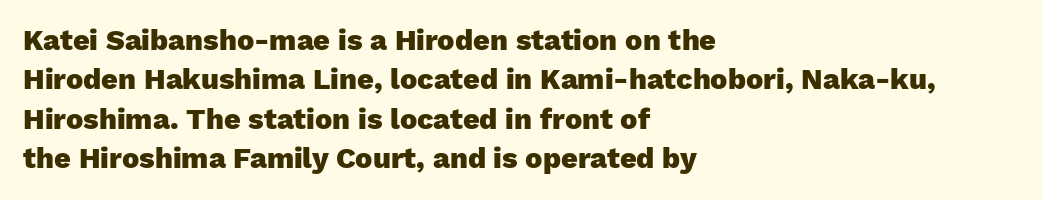
The image shows 29 px heavy sans-serif type, upright; set left-aligned, normal line spacing (1.36x), normal letter spacing, not underlined; low stroke contrast and a medium x-height.
